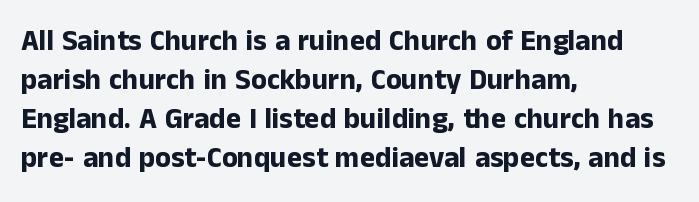
{"serif": "no", "italic": "no", "bold": "yes", "weight": "bold", "width": "normal", "stroke_contrast": "low", "x_height": "medium", "monospaced": "no", "underline": "no", "align": "left", "line_spacing": "normal", "line_spacing_ratio": 1.35, "letter_spacing": "normal", "letter_spacing_em": 0.0, "glyph_px": 29}
